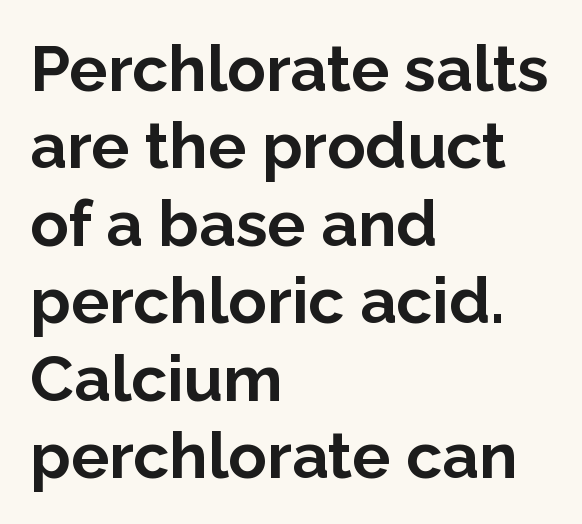
Q: Is the text bold? A: Yes.
Q: Is the text italic (slanted)? A: No, it is upright.
Q: Is the typeface a serif or a sans-serif typeface? A: Sans-serif.
Q: Is the text underlined? A: No.
Q: How is the paragraph aligned? A: Left-aligned.
Q: Is the spacing between letters normal or unusually wide? A: Normal.
Q: Width (condensed, normal, or wide)? A: Normal.
Q: Stroke contrast? A: Low.
Q: x-height? A: Medium.
Q: Monospaced? A: No.
